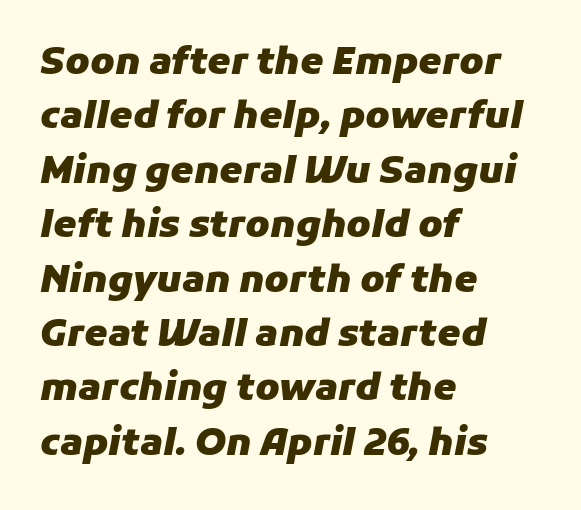
{"italic": "yes", "lean": "right", "slant_degrees": 11, "bold": "yes", "weight": "heavy", "width": "normal", "stroke_contrast": "low", "x_height": "medium", "monospaced": "no", "underline": "no", "align": "left", "line_spacing": "normal", "line_spacing_ratio": 1.47, "letter_spacing": "normal", "letter_spacing_em": 0.0, "glyph_px": 37}
